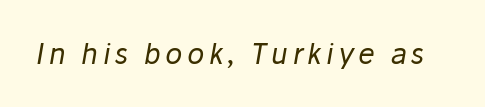
A light-to-regular cut is what we see here. The zone under the glyphs is completely vacant. Character widths vary here, with narrow letters taking less room than wide ones. Is the type slanted? Yes — the strokes lean at a clear angle.
